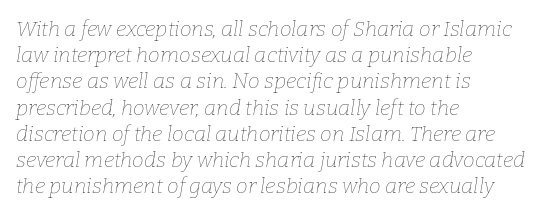
Q: Is the text bold? A: No.
Q: Is the text italic (slanted)? A: Yes, it leans right by about 9 degrees.
Q: Is the text underlined? A: No.
Q: How is the paragraph aligned? A: Left-aligned.
Q: Is the spacing between letters normal or unusually wide? A: Normal.
Q: Is the spacing between lines tight, normal or loose? A: Normal.
